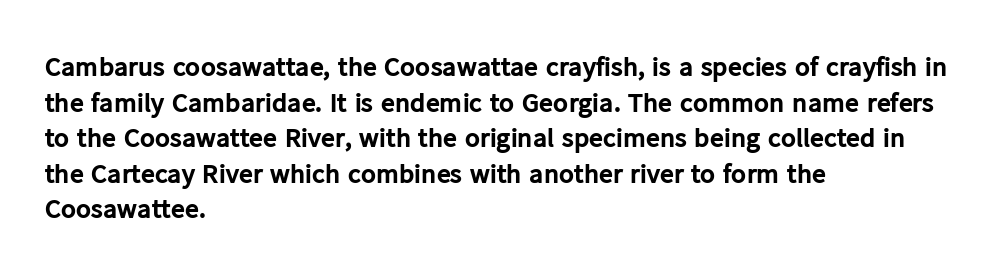
These lines sit exactly where default settings would place them. Designer's note — italics off, roman on. These lines are composed in type without serifs. Typographic density is high because the face is bold. Honestly, there is no underline to notice here at all.
